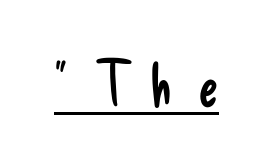
The image shows 61 px regular-weight, condensed sans-serif type, upright; set unusually wide letter spacing (+0.43 em), underlined; low stroke contrast and a small x-height.
